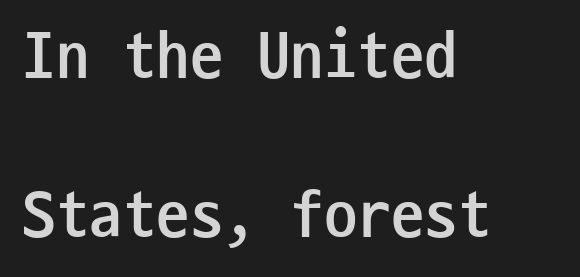
{"serif": "no", "italic": "no", "bold": "yes", "weight": "semibold", "width": "condensed", "stroke_contrast": "low", "x_height": "medium", "monospaced": "yes", "underline": "no", "align": "left", "line_spacing": "loose", "line_spacing_ratio": 2.38, "letter_spacing": "normal", "letter_spacing_em": 0.0, "glyph_px": 67}
